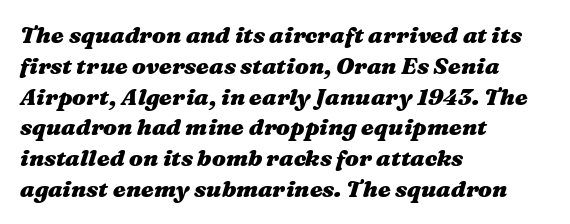
The image shows 23 px bold type, italic (leaning right); set left-aligned, normal line spacing (1.34x), normal letter spacing, not underlined.
